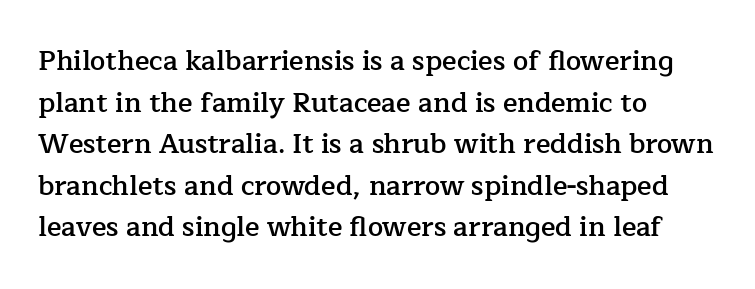
The foot of each line stays bare and open. Teacher's note: observe the even left margin — that is flush-left alignment. Summary of vertical rhythm: regular, with standard interline spacing. The typesetting leans somewhat heavy: a semibold. The lettering stays uniformly vertical, giving the passage a roman look.
